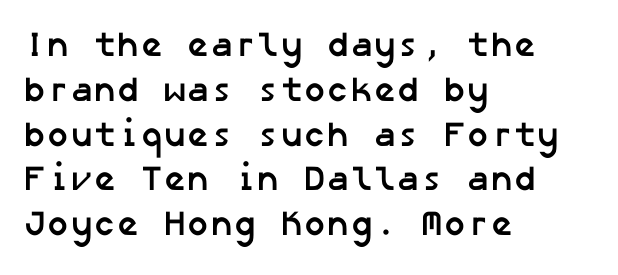
Alignment: flush left. Regarding serifs, this sample does without them. No extra tracking has been applied to these lines. Notice how thick the strokes are: this is what a full bold looks like.
